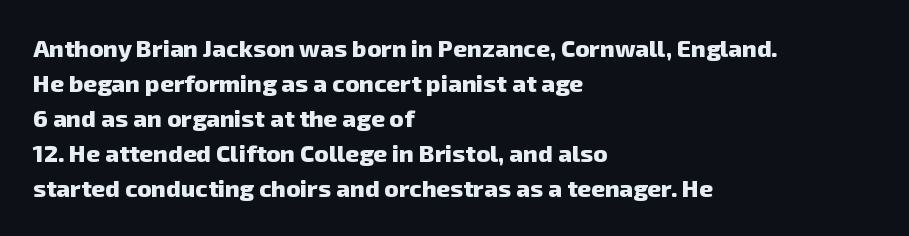
The rendering keeps characters at their native spacing. One-word summary of the alignment: left. Underlining? Definitely not there. Successive baselines arrive at the customary interval. Set as a true bold cut, around the 700 mark.
